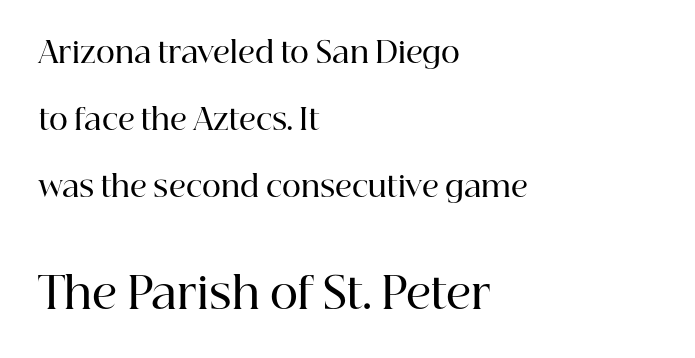
The image shows 43 px semibold serif type, upright; set left-aligned, loose line spacing (2.31x), normal letter spacing, not underlined; the second (bottom) block is 1.48x larger; high stroke contrast and a medium x-height.
